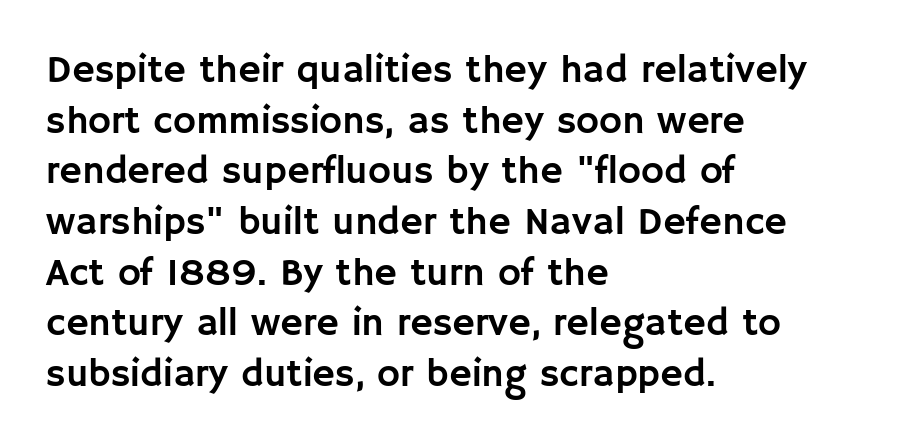
Is the block centered? No — it sits flush against the left margin. Stroke terminals: plain, sans-serif. Note the varied advance widths — an 'i' is clearly narrower than an 'm'. Glyph-to-glyph distance matches everyday printed text. Vertically, the passage feels balanced, rows spaced as you'd expect.
